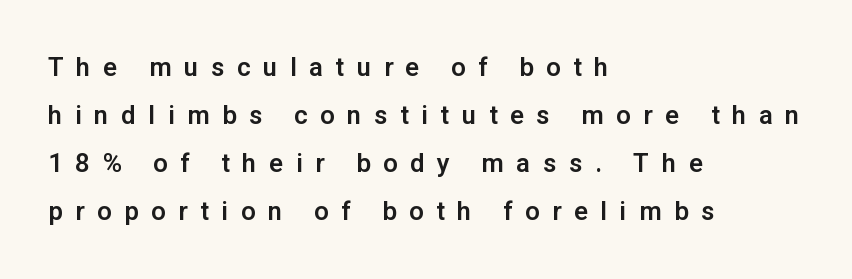
Q: Is the text italic (slanted)? A: No, it is upright.
Q: Is the text underlined? A: No.
Q: How is the paragraph aligned? A: Left-aligned.
Q: Is the spacing between letters normal or unusually wide? A: Unusually wide.
